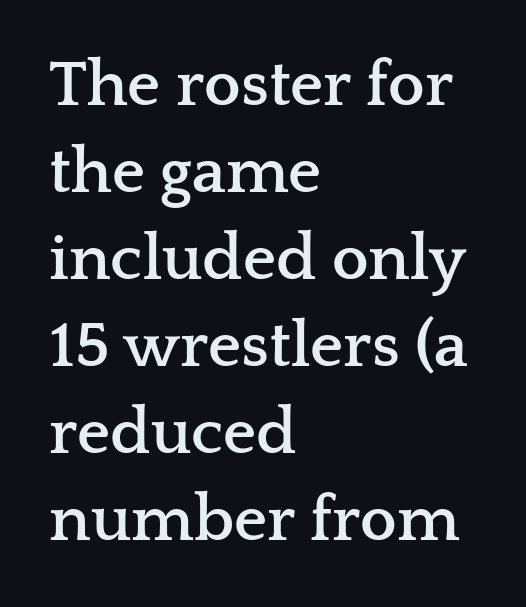
Letter spacing: default. The vertical gap from one line to the next is medium. Do the letters lean? They stand straight. The rendering uses natural spacing where letterforms have individual widths. As a designer I'd log this as weight 700, bold. The passage shown is not underscored anywhere.
